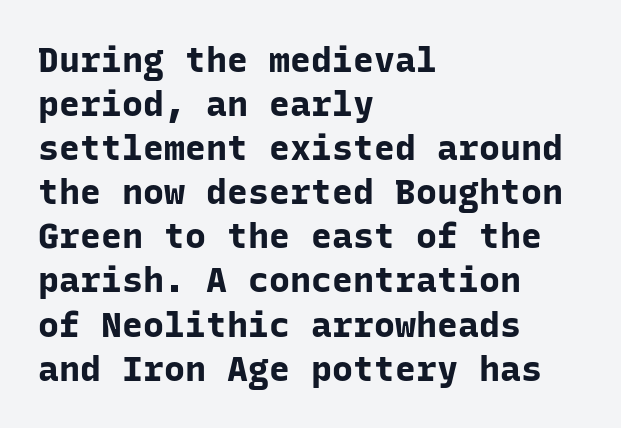
You could count columns in this text — the font is strictly monospaced. Descenders are the only things crossing below the line. Do the letters lean? They stand straight. Each glyph is drawn with heavy, bold strokes.
